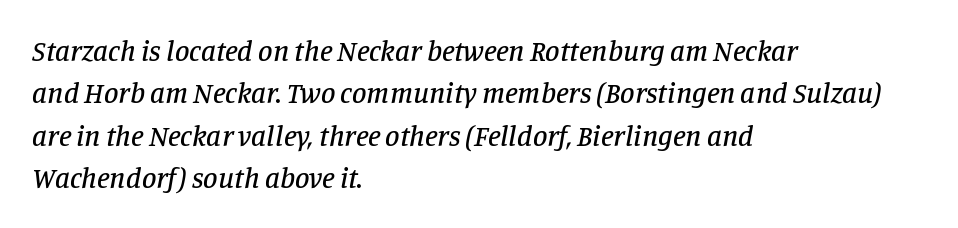
Is this a sans? No — the strokes have serifs. You can tell it's italic because the verticals aren't actually vertical. This sample keeps an unexceptional amount of space between lines. Plain, unruled lines of type. The paragraph shown leans on its left margin.
